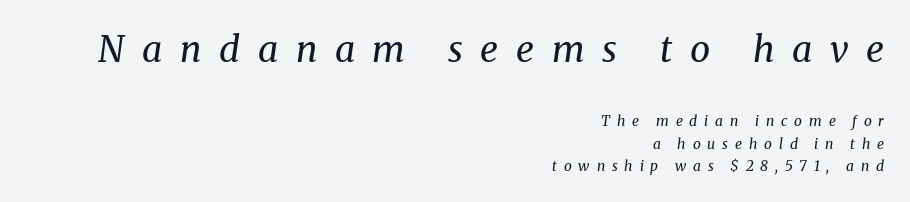
{"serif": "yes", "italic": "yes", "lean": "right", "slant_degrees": 8, "bold": "no", "weight": "regular", "width": "normal", "stroke_contrast": "medium", "x_height": "medium", "monospaced": "no", "underline": "no", "align": "right", "line_spacing": "normal", "line_spacing_ratio": 1.6, "letter_spacing": "wide", "letter_spacing_em": 0.49, "larger_block": "first", "size_ratio": 2.57, "glyph_px": 36}
